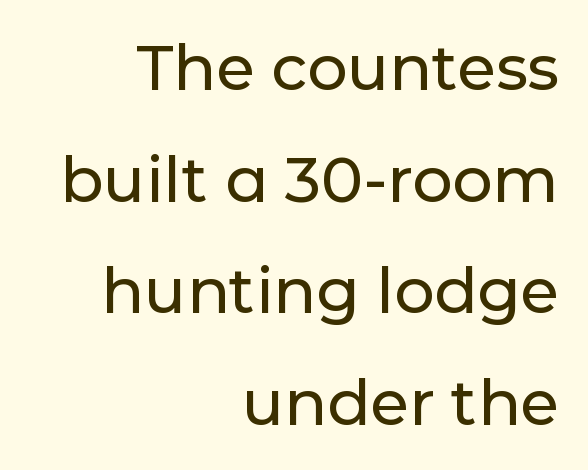
The image shows 63 px sans-serif type, upright; set right-aligned, line spacing 1.77x, normal letter spacing, not underlined; low stroke contrast and a medium x-height.
